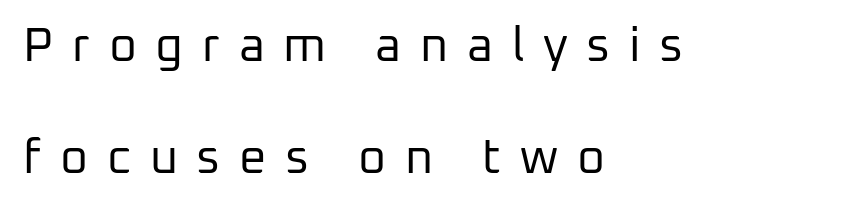
Q: Is the text bold? A: No.
Q: Is the text italic (slanted)? A: No, it is upright.
Q: Is the typeface a serif or a sans-serif typeface? A: Sans-serif.
Q: Is the text underlined? A: No.
Q: How is the paragraph aligned? A: Left-aligned.
Q: Is the spacing between letters normal or unusually wide? A: Unusually wide.
Q: Is the spacing between lines tight, normal or loose? A: Loose.
Q: Width (condensed, normal, or wide)? A: Normal.
Q: Stroke contrast? A: Low.
Q: x-height? A: Medium.
Q: Monospaced? A: No.
